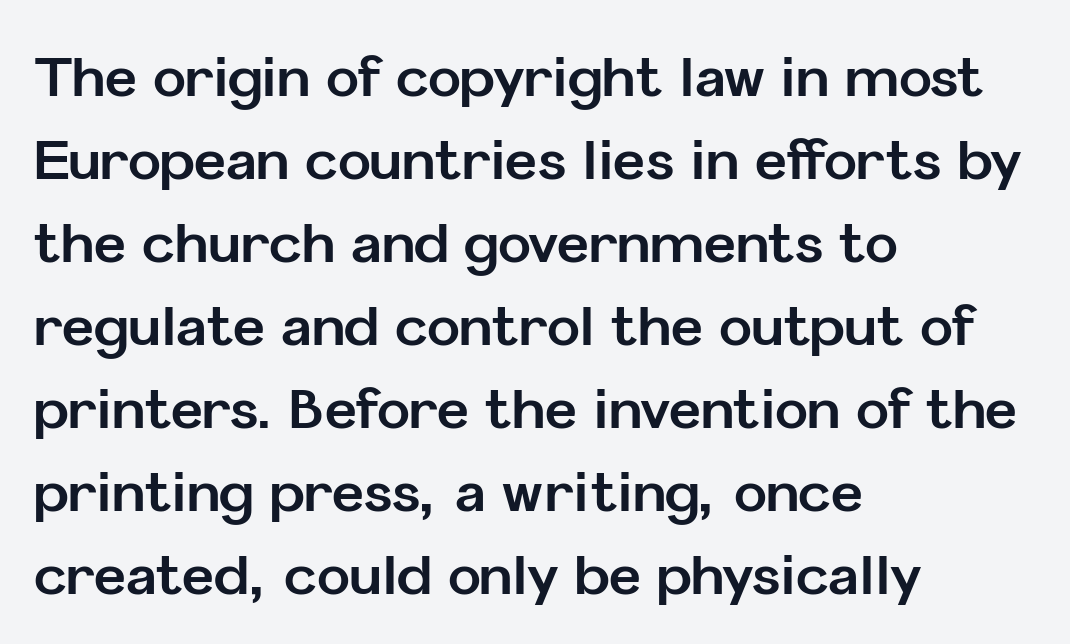
{"serif": "no", "italic": "no", "bold": "yes", "weight": "bold", "width": "normal", "stroke_contrast": "low", "x_height": "medium", "monospaced": "no", "underline": "no", "align": "left", "line_spacing": "normal", "line_spacing_ratio": 1.51, "letter_spacing": "normal", "letter_spacing_em": 0.0, "glyph_px": 55}
